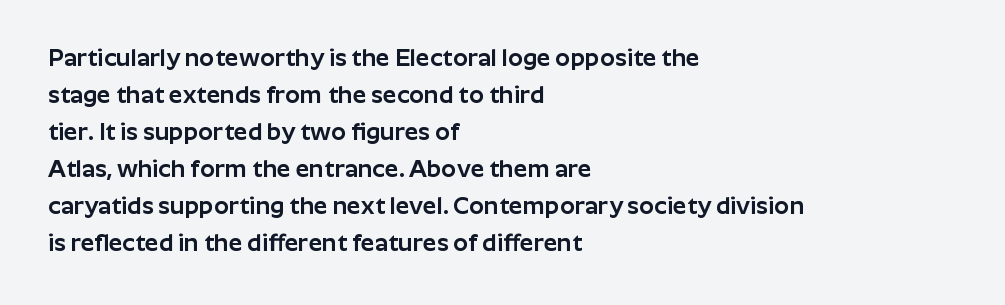
The image shows 24 px text type, upright; set left-aligned, normal line spacing (1.54x), normal letter spacing, not underlined.
